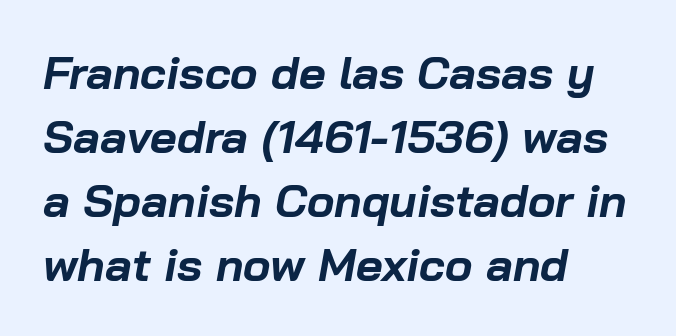
A full-strength bold gives these letters their thick strokes. The text block is weighted toward the left margin, trailing off unevenly rightward. A typesetter would call this proportional, since set widths differ per character. The space beneath each line is pristine and unruled. The letters are slanted; this is an italic face.
